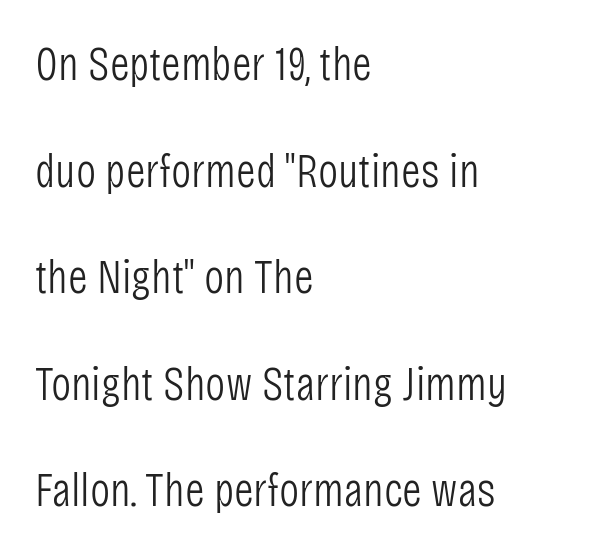
Q: Is the text bold? A: No.
Q: Is the text italic (slanted)? A: No, it is upright.
Q: Is the typeface a serif or a sans-serif typeface? A: Sans-serif.
Q: Is the text underlined? A: No.
Q: How is the paragraph aligned? A: Left-aligned.
Q: Is the spacing between letters normal or unusually wide? A: Normal.
Q: Is the spacing between lines tight, normal or loose? A: Loose.
Q: Width (condensed, normal, or wide)? A: Condensed.
Q: Stroke contrast? A: Low.
Q: x-height? A: Large.
Q: Monospaced? A: No.
